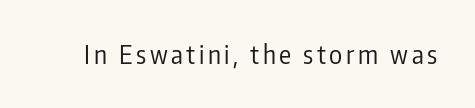
The type sits square on the baseline with zero lean. The strip under each line holds only bare page. Stroke thickness stays within the range of a standard reading face or lighter.
